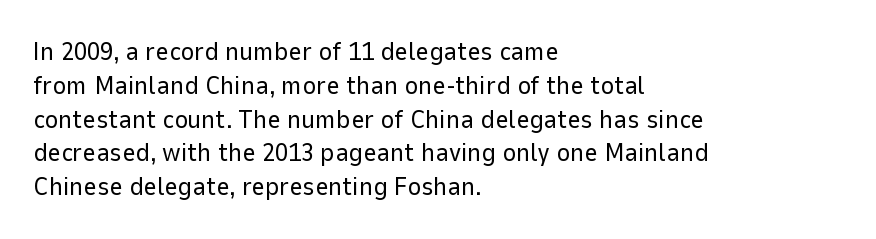
{"italic": "no", "bold": "no", "underline": "no", "align": "left", "line_spacing": "normal", "line_spacing_ratio": 1.3, "letter_spacing": "normal", "letter_spacing_em": 0.0, "glyph_px": 26}
